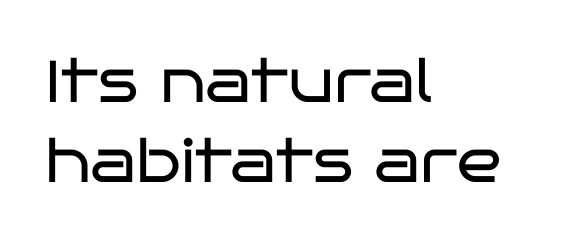
Q: Is the text bold? A: No.
Q: Is the text italic (slanted)? A: No, it is upright.
Q: Is the typeface a serif or a sans-serif typeface? A: Sans-serif.
Q: Is the text underlined? A: No.
Q: How is the paragraph aligned? A: Left-aligned.
Q: Is the spacing between letters normal or unusually wide? A: Normal.
Q: Is the spacing between lines tight, normal or loose? A: Normal.
Q: Width (condensed, normal, or wide)? A: Wide.
Q: Stroke contrast? A: Low.
Q: x-height? A: Large.
Q: Monospaced? A: No.
